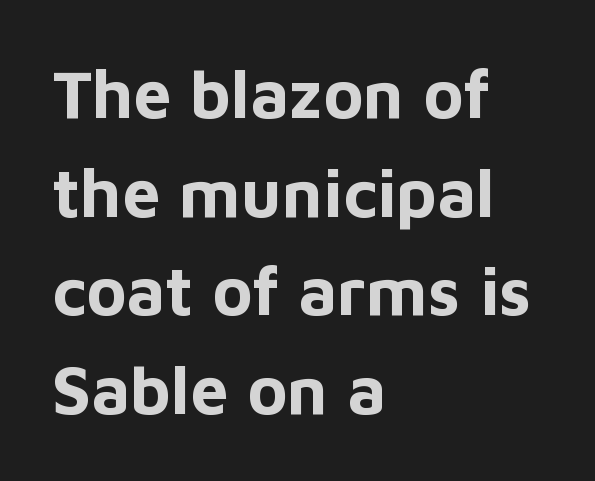
Q: Is the text bold? A: Yes.
Q: Is the text italic (slanted)? A: No, it is upright.
Q: Is the typeface a serif or a sans-serif typeface? A: Sans-serif.
Q: Is the text underlined? A: No.
Q: How is the paragraph aligned? A: Left-aligned.
Q: Is the spacing between letters normal or unusually wide? A: Normal.
Q: Is the spacing between lines tight, normal or loose? A: Normal.
Q: Width (condensed, normal, or wide)? A: Normal.
Q: Stroke contrast? A: Low.
Q: x-height? A: Medium.
Q: Monospaced? A: No.
